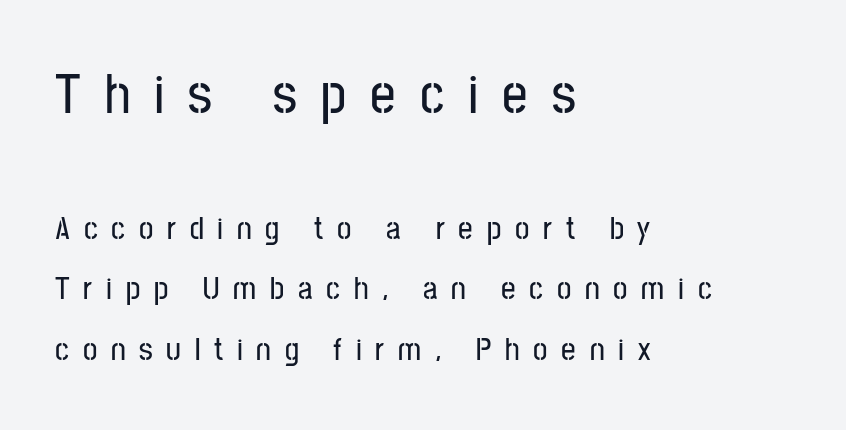
In terms of posture, this sample is upright. The passage shown has open, widely tracked lettering throughout. Has an underline been added? It has not. Grotesque or geometric, the face here clearly has no serifs. Which of the two is more prominent by size? The first, at the top.
